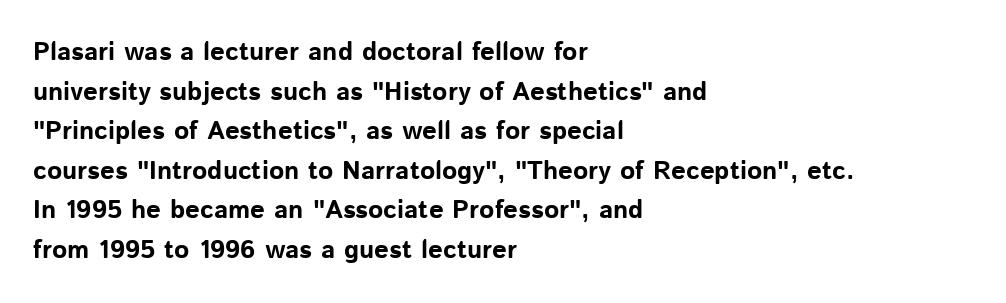
The image shows 26 px bold type, upright; set left-aligned, normal line spacing (1.52x), normal letter spacing, not underlined.
